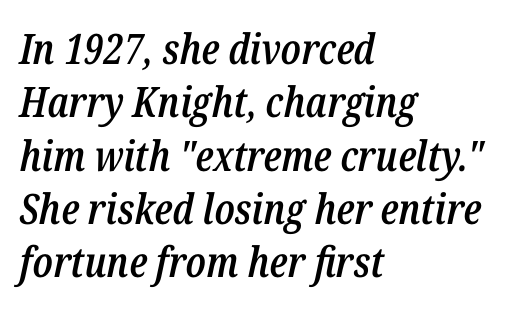
Every row of glyphs begins at an identical x-position on the left. Character widths vary here, with narrow letters taking less room than wide ones. In terms of letterspacing, this is plain default setting. The font's italic variant was chosen for this text. Set as a demibold, roughly 600 on the weight scale. A typesetter would call this leading conventional body-copy spacing.
